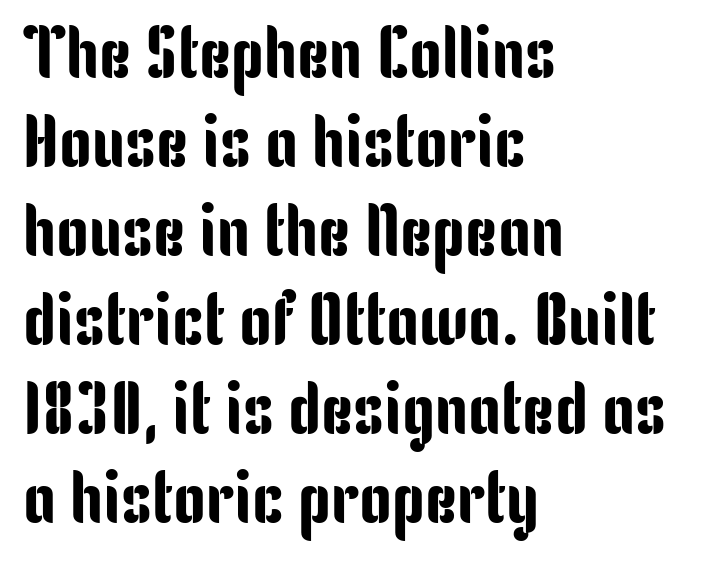
Q: Is the text italic (slanted)? A: No, it is upright.
Q: Is the typeface a serif or a sans-serif typeface? A: Sans-serif.
Q: Is the text underlined? A: No.
Q: How is the paragraph aligned? A: Left-aligned.
Q: Is the spacing between letters normal or unusually wide? A: Normal.
Q: Width (condensed, normal, or wide)? A: Condensed.
Q: Stroke contrast? A: Low.
Q: x-height? A: Medium.
Q: Monospaced? A: No.
